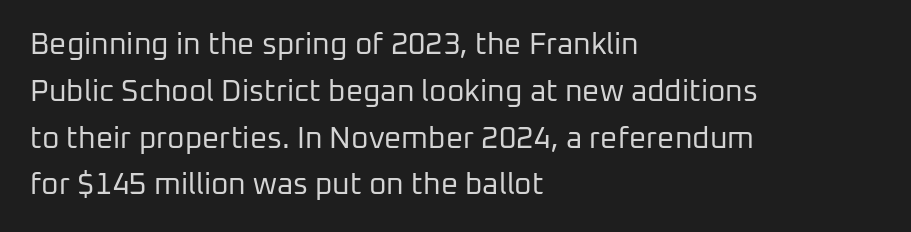
These lines are composed in type without serifs. Where is the straight margin? On the left. One glance says typical: line gaps are just what's usual. This is not heavy type; no bold has been used. Students, note that the glyphs here touch the page at normal intervals. The space beneath each line is pristine and unruled.
